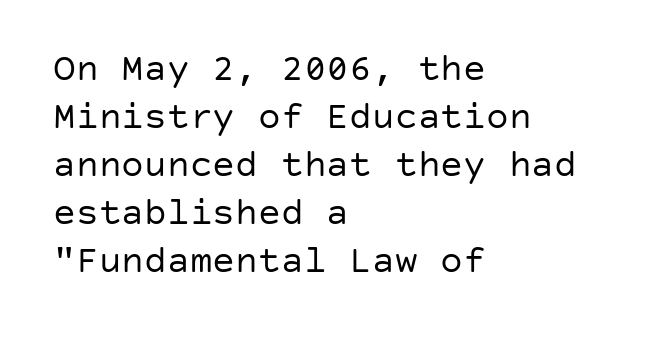
Q: Is the text bold? A: No.
Q: Is the text italic (slanted)? A: No, it is upright.
Q: Is the typeface a serif or a sans-serif typeface? A: Sans-serif.
Q: Is the text underlined? A: No.
Q: How is the paragraph aligned? A: Left-aligned.
Q: Is the spacing between letters normal or unusually wide? A: Normal.
Q: Is the spacing between lines tight, normal or loose? A: Normal.
Q: Width (condensed, normal, or wide)? A: Normal.
Q: Stroke contrast? A: Low.
Q: x-height? A: Large.
